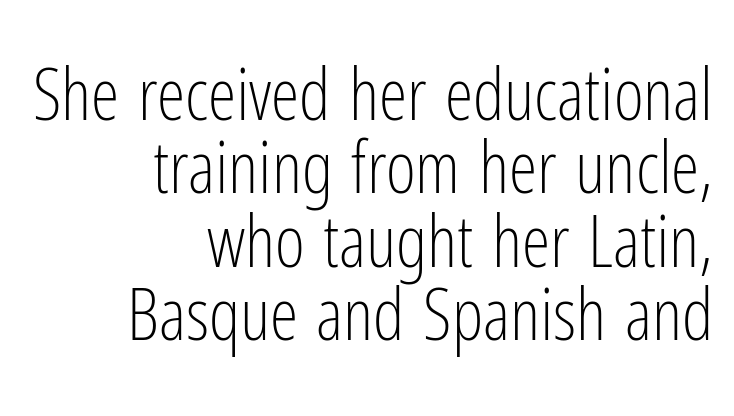
The image shows 72 px light, condensed sans-serif type, upright; set right-aligned, tight line spacing (1.02x), normal letter spacing, not underlined; low stroke contrast and a medium x-height.
